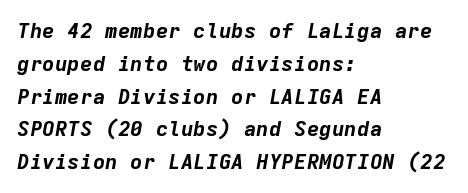
{"italic": "yes", "lean": "right", "slant_degrees": 9, "bold": "yes", "underline": "no", "align": "left", "line_spacing": "normal", "line_spacing_ratio": 1.56, "letter_spacing": "normal", "letter_spacing_em": 0.0, "glyph_px": 21}
